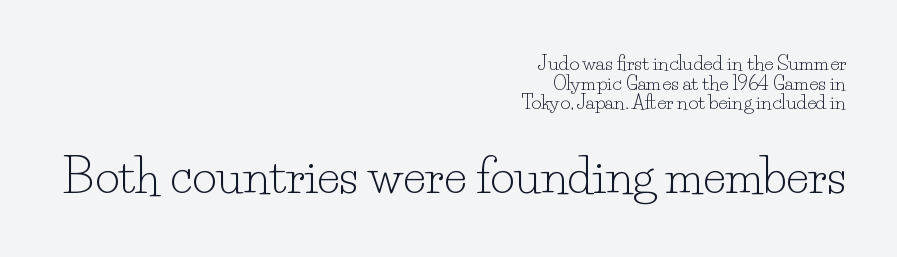
Successive baselines arrive quickly, one right under another. Posture: upright roman. Notice how the passage keeps a crisp vertical edge on the right only. A typesetter would label this face a serif.
